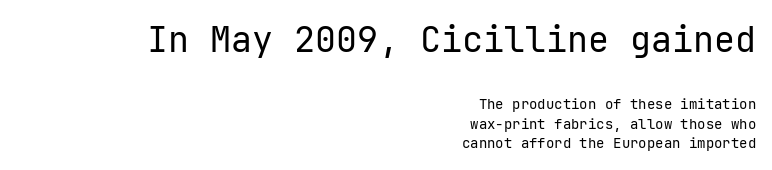
{"serif": "no", "italic": "no", "bold": "no", "weight": "regular", "width": "normal", "stroke_contrast": "low", "x_height": "medium", "monospaced": "yes", "underline": "no", "align": "right", "line_spacing": "normal", "line_spacing_ratio": 1.42, "letter_spacing": "normal", "letter_spacing_em": 0.0, "larger_block": "first", "size_ratio": 2.5, "glyph_px": 35}
